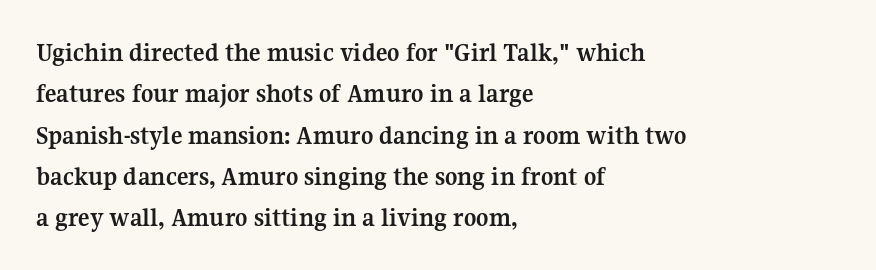
This block has exactly the height ordinary leading produces. The letterforms sit shoulder to shoulder at normal distance. On the weight axis this lands at bold, roughly 700. Line beginnings align vertically; line endings do not. A roman cut, with each character standing at attention.
